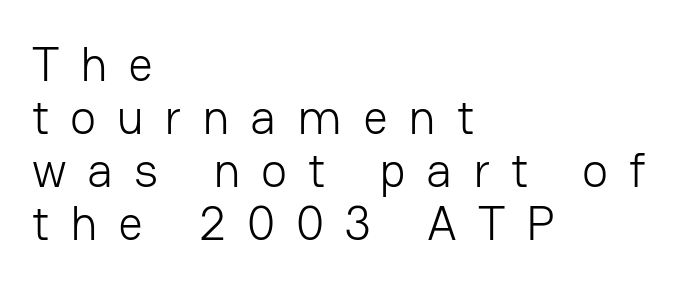
The image shows 49 px light sans-serif type, upright; set left-aligned, tight line spacing (1.08x), unusually wide letter spacing (+0.42 em), not underlined; low stroke contrast and a medium x-height.
